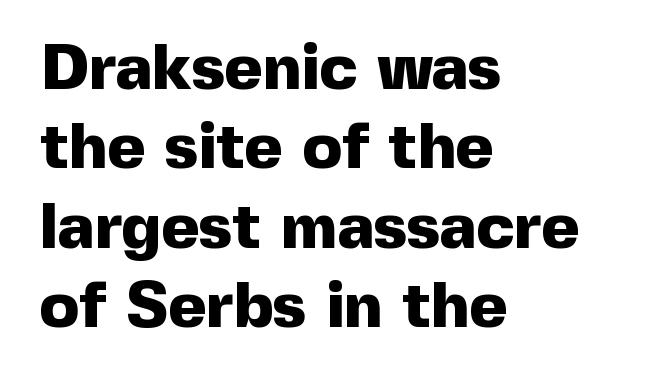
Q: Is the text bold? A: Yes.
Q: Is the text italic (slanted)? A: No, it is upright.
Q: Is the typeface a serif or a sans-serif typeface? A: Sans-serif.
Q: Is the text underlined? A: No.
Q: How is the paragraph aligned? A: Left-aligned.
Q: Is the spacing between letters normal or unusually wide? A: Normal.
Q: Width (condensed, normal, or wide)? A: Normal.
Q: x-height? A: Medium.
Q: Monospaced? A: No.
